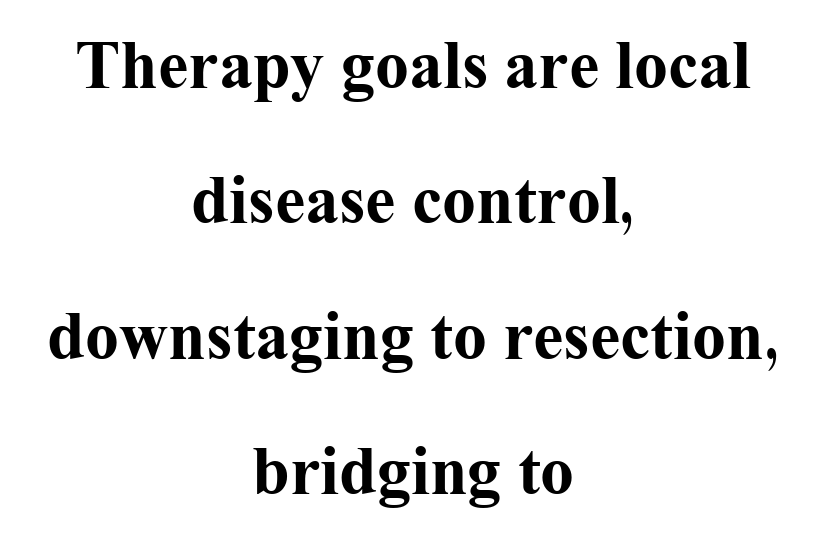
Q: Is the text bold? A: Yes.
Q: Is the text italic (slanted)? A: No, it is upright.
Q: Is the typeface a serif or a sans-serif typeface? A: Serif.
Q: Is the text underlined? A: No.
Q: How is the paragraph aligned? A: Centered.
Q: Is the spacing between letters normal or unusually wide? A: Normal.
Q: Is the spacing between lines tight, normal or loose? A: Loose.
Q: Width (condensed, normal, or wide)? A: Normal.
Q: Stroke contrast? A: Medium.
Q: x-height? A: Medium.
Q: Monospaced? A: No.
